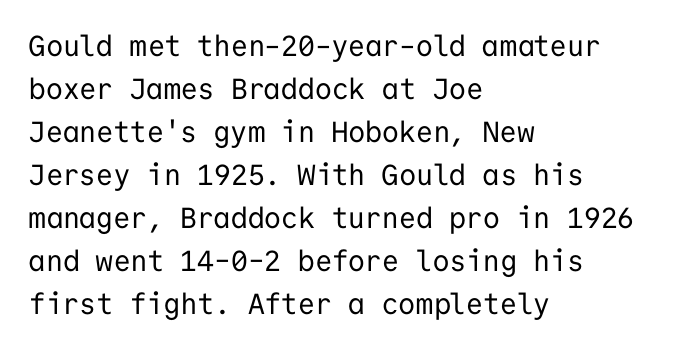
The image shows 29 px regular-weight sans-serif type, upright, monospaced; set left-aligned, normal line spacing (1.48x), normal letter spacing, not underlined; low stroke contrast and a medium x-height.
